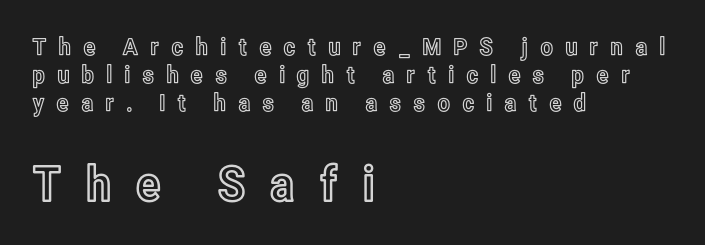
This sample has the flowing, uneven cadence of proportional lettering. Left-aligned paragraph, ragged on the right. The glyphs are unaccompanied by any horizontal stroke below them. Characters follow at a spacing far wider than the type designer built in.
